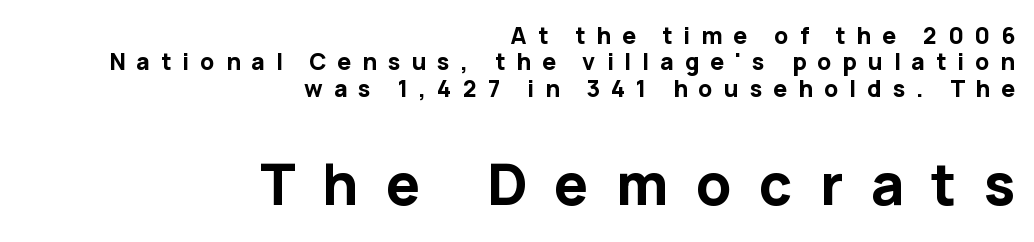
If you squint, the bottom block still reads clearly — it's the larger of the two. Leading is clearly below the norm, producing a dense column. Right-aligned paragraph, ragged on the left. Words float on clear page, feet unadorned. In terms of letterform style, serifs are entirely absent.
